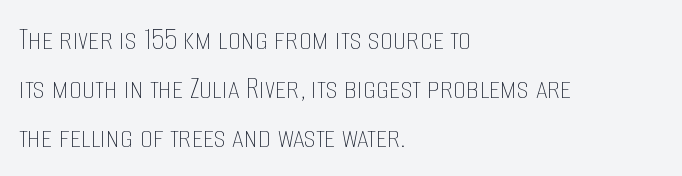
Stems here are at most as thick as an everyday book face. Has an underline been added? It has not. Looks like regular typesetting: each glyph gets only the width it needs. Standard letterfit; no display-style spreading of the glyphs.
